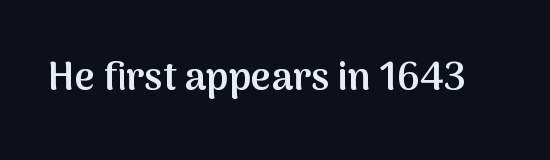
Q: Is the text bold? A: Semi-bold.
Q: Is the text italic (slanted)? A: No, it is upright.
Q: Is the typeface a serif or a sans-serif typeface? A: Sans-serif.
Q: Is the text underlined? A: No.
Q: Is the spacing between letters normal or unusually wide? A: Normal.
Q: Width (condensed, normal, or wide)? A: Normal.
Q: Stroke contrast? A: Medium.
Q: x-height? A: Medium.
Q: Monospaced? A: No.
